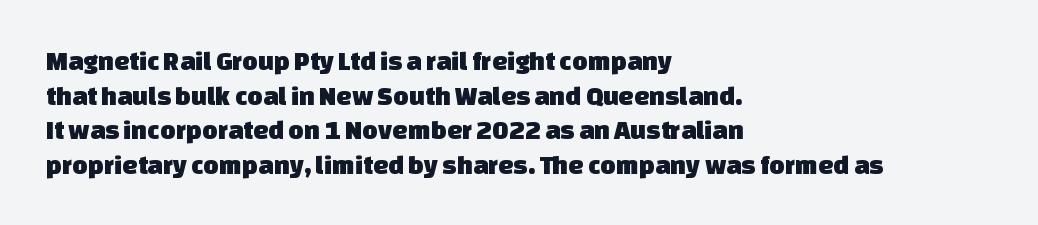
The image shows 27 px text type; set left-aligned, normal line spacing (1.28x), normal letter spacing, not underlined.
